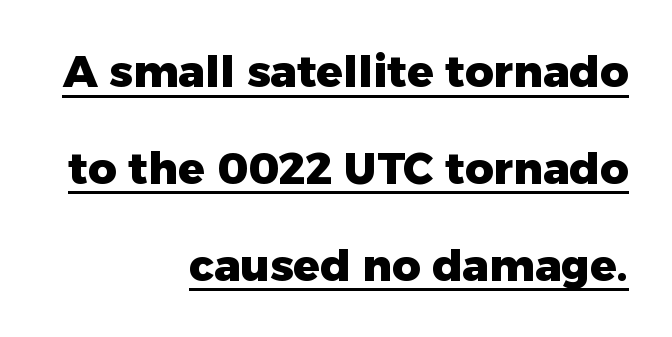
The image shows 44 px heavy sans-serif type, upright; set right-aligned, loose line spacing (2.2x), normal letter spacing, underlined; low stroke contrast and a medium x-height.
